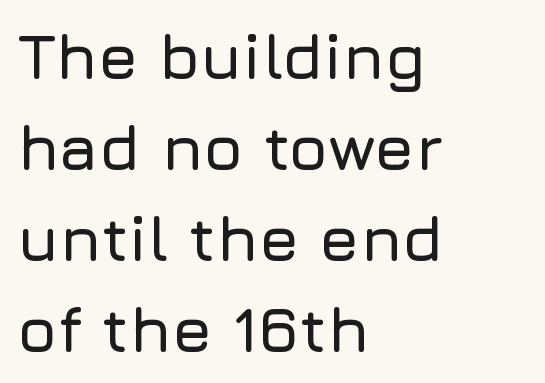
{"serif": "no", "italic": "no", "width": "normal", "stroke_contrast": "low", "x_height": "medium", "monospaced": "no", "underline": "no", "align": "left", "line_spacing": "normal", "line_spacing_ratio": 1.42, "letter_spacing": "normal", "letter_spacing_em": 0.0, "glyph_px": 64}
